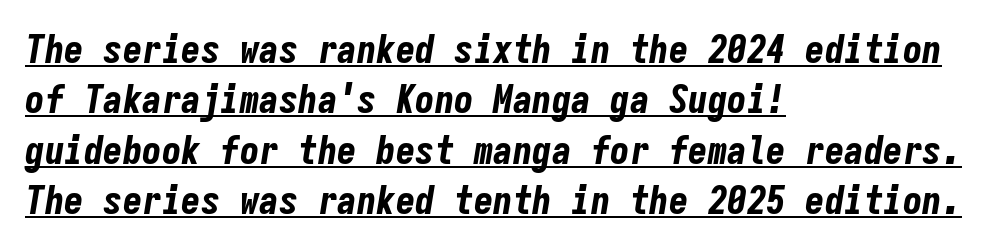
Q: Is the text bold? A: Yes.
Q: Is the text italic (slanted)? A: Yes, it leans right by about 9 degrees.
Q: Is the text underlined? A: Yes.
Q: How is the paragraph aligned? A: Left-aligned.
Q: Is the spacing between letters normal or unusually wide? A: Normal.
Q: Is the spacing between lines tight, normal or loose? A: Normal.
Q: Width (condensed, normal, or wide)? A: Condensed.
Q: Stroke contrast? A: Low.
Q: x-height? A: Medium.
Q: Monospaced? A: Yes.
